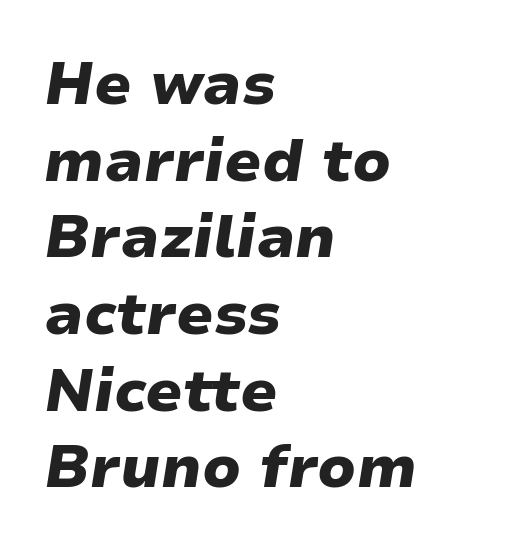
{"italic": "yes", "lean": "right", "slant_degrees": 9, "bold": "yes", "weight": "heavy", "width": "wide", "stroke_contrast": "low", "x_height": "medium", "monospaced": "no", "underline": "no", "align": "left", "line_spacing": "normal", "line_spacing_ratio": 1.3, "letter_spacing": "normal", "letter_spacing_em": 0.0, "glyph_px": 59}
